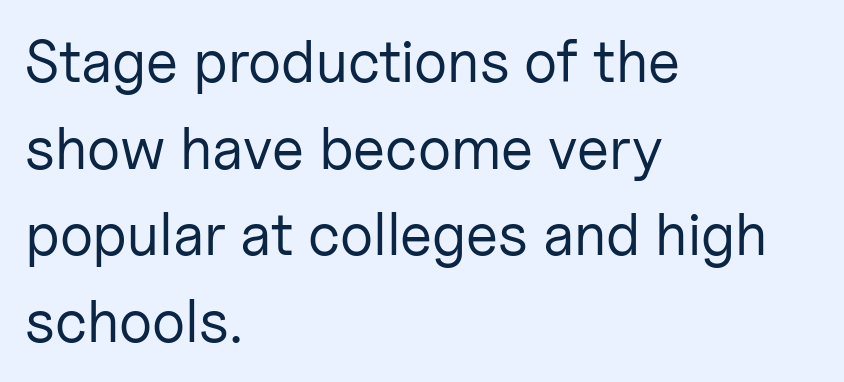
Q: Is the text bold? A: No.
Q: Is the text italic (slanted)? A: No, it is upright.
Q: Is the typeface a serif or a sans-serif typeface? A: Sans-serif.
Q: Is the text underlined? A: No.
Q: How is the paragraph aligned? A: Left-aligned.
Q: Is the spacing between letters normal or unusually wide? A: Normal.
Q: Is the spacing between lines tight, normal or loose? A: Normal.
Q: Width (condensed, normal, or wide)? A: Normal.
Q: Stroke contrast? A: Low.
Q: x-height? A: Medium.
Q: Monospaced? A: No.
